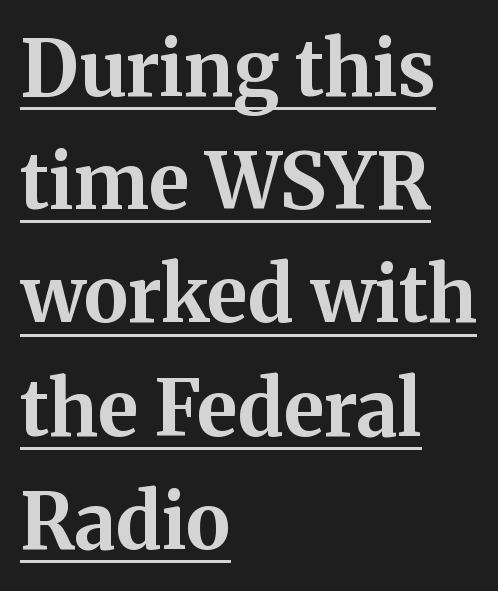
Strong, thick strokes mark this as bold type. The font's upright variant was chosen for this text. This sample keeps an unexceptional amount of space between lines. Honestly, the underline is the first thing you notice here. Each word holds together tightly as a unit, with standard inter-letter gaps. Regarding serifs, this sample has them.
